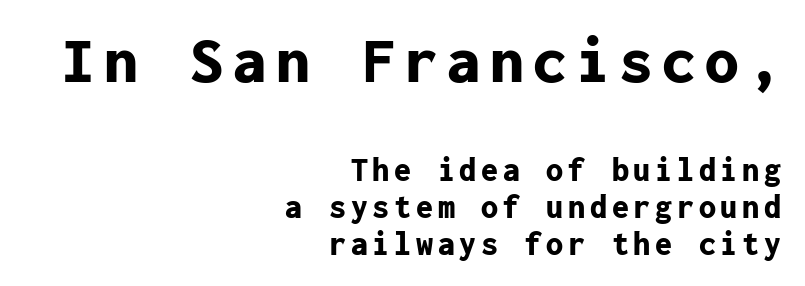
Q: Is the text bold? A: Yes.
Q: Is the text italic (slanted)? A: No, it is upright.
Q: Is the typeface a serif or a sans-serif typeface? A: Sans-serif.
Q: Is the text underlined? A: No.
Q: How is the paragraph aligned? A: Right-aligned.
Q: Is the spacing between lines tight, normal or loose? A: Tight.
Q: Which block of text is set in a larger size, the first (top) or the second (bottom)? A: The first (top) one.
Q: Width (condensed, normal, or wide)? A: Normal.
Q: Stroke contrast? A: Low.
Q: x-height? A: Medium.
Q: Monospaced? A: Yes.
